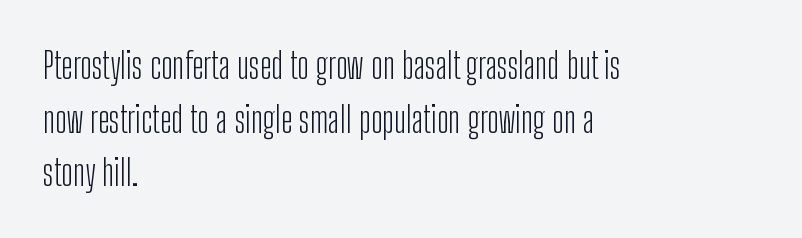
{"serif": "no", "italic": "no", "bold": "no", "weight": "light", "width": "condensed", "stroke_contrast": "low", "x_height": "medium", "monospaced": "no", "underline": "no", "align": "left", "line_spacing": "normal", "line_spacing_ratio": 1.49, "letter_spacing": "normal", "letter_spacing_em": 0.0, "glyph_px": 36}
